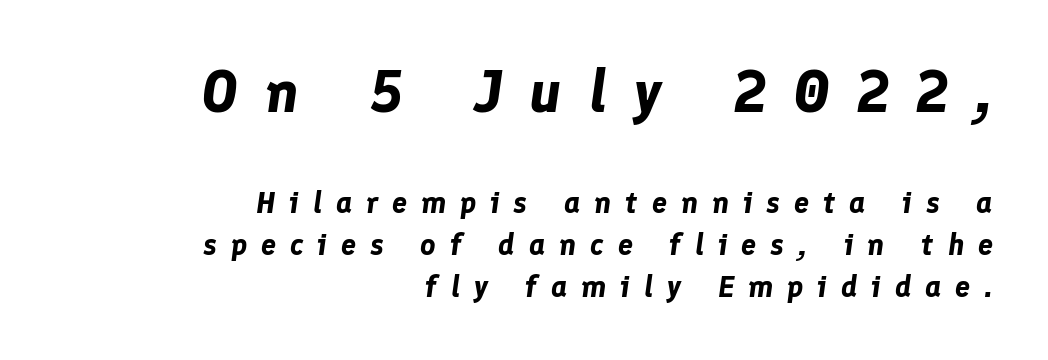
There's an unmistakable incline to the writing here. The face used here has the dense, thick strokes of a bold. The letters in the upper block stand taller than those in the block below. Descenders are the only things crossing below the line. Think of a printed novel: that variable character pitch is what you see here.
